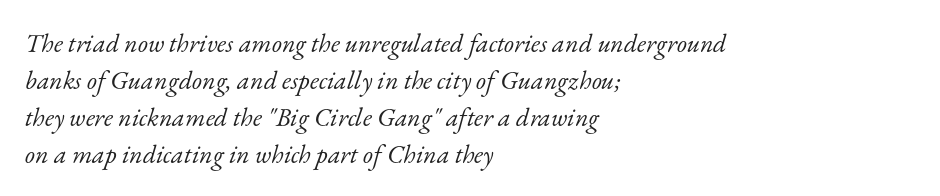
{"italic": "yes", "lean": "right", "slant_degrees": 17, "bold": "no", "underline": "no", "align": "left", "line_spacing": "normal", "line_spacing_ratio": 1.42, "letter_spacing": "normal", "letter_spacing_em": 0.0, "glyph_px": 26}
